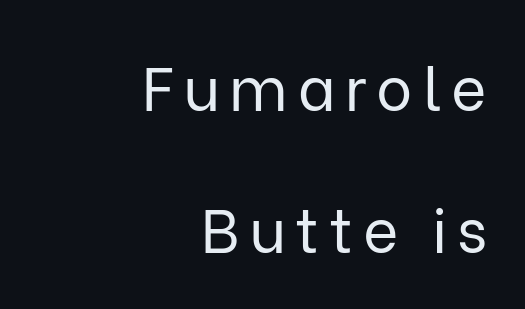
Q: Is the text bold? A: No.
Q: Is the text italic (slanted)? A: No, it is upright.
Q: Is the typeface a serif or a sans-serif typeface? A: Sans-serif.
Q: Is the text underlined? A: No.
Q: How is the paragraph aligned? A: Right-aligned.
Q: Is the spacing between lines tight, normal or loose? A: Loose.
Q: Width (condensed, normal, or wide)? A: Normal.
Q: Stroke contrast? A: Low.
Q: x-height? A: Medium.
Q: Monospaced? A: No.
